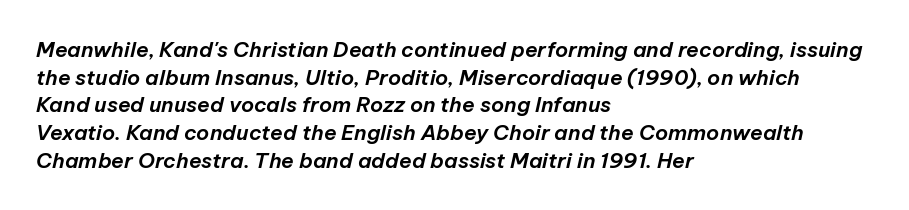
Q: Is the text italic (slanted)? A: Yes, it leans right by about 12 degrees.
Q: Is the text underlined? A: No.
Q: How is the paragraph aligned? A: Left-aligned.
Q: Is the spacing between letters normal or unusually wide? A: Normal.
Q: Is the spacing between lines tight, normal or loose? A: Normal.
